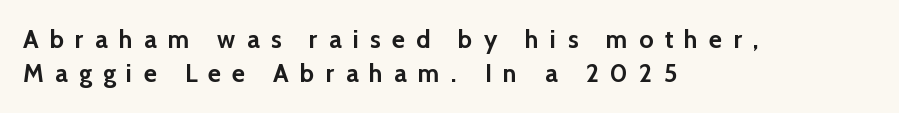
On the weight axis this lands at bold, roughly 700. The space between consecutive lines is moderate. Posture: straight, roman, zero tilt. Casual observation: everything's shoved over to the left. The passage shown has open, widely tracked lettering throughout.
